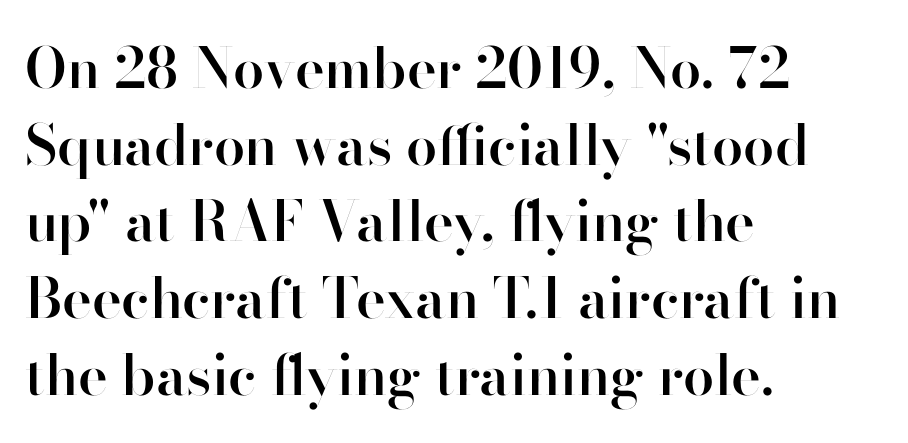
The image shows 56 px semibold sans-serif type, upright; set left-aligned, normal line spacing (1.37x), normal letter spacing, not underlined; high stroke contrast and a small x-height.
